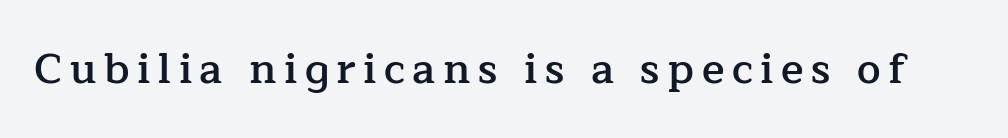
{"serif": "yes", "italic": "no", "bold": "semi", "weight": "semibold", "width": "normal", "stroke_contrast": "low", "x_height": "medium", "monospaced": "no", "underline": "no", "glyph_px": 42}
